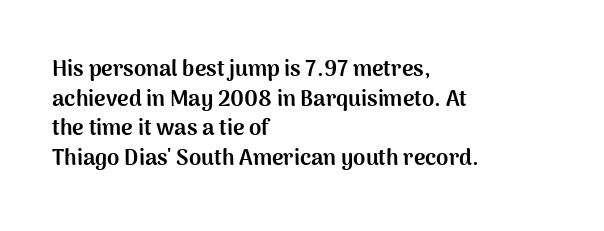
Q: Is the text bold? A: Yes.
Q: Is the text italic (slanted)? A: No, it is upright.
Q: Is the text underlined? A: No.
Q: How is the paragraph aligned? A: Left-aligned.
Q: Is the spacing between letters normal or unusually wide? A: Normal.
Q: Is the spacing between lines tight, normal or loose? A: Normal.
